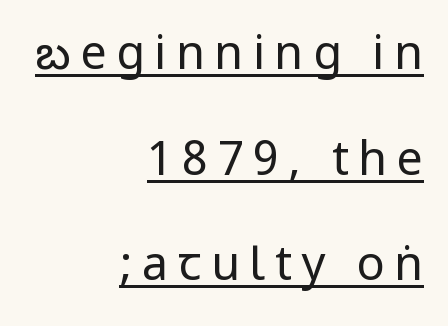
Q: Is the text bold? A: No.
Q: Is the text italic (slanted)? A: No, it is upright.
Q: Is the typeface a serif or a sans-serif typeface? A: Sans-serif.
Q: Is the text underlined? A: Yes.
Q: How is the paragraph aligned? A: Right-aligned.
Q: Is the spacing between letters normal or unusually wide? A: Unusually wide.
Q: Is the spacing between lines tight, normal or loose? A: Loose.
Q: Width (condensed, normal, or wide)? A: Condensed.
Q: Stroke contrast? A: Low.
